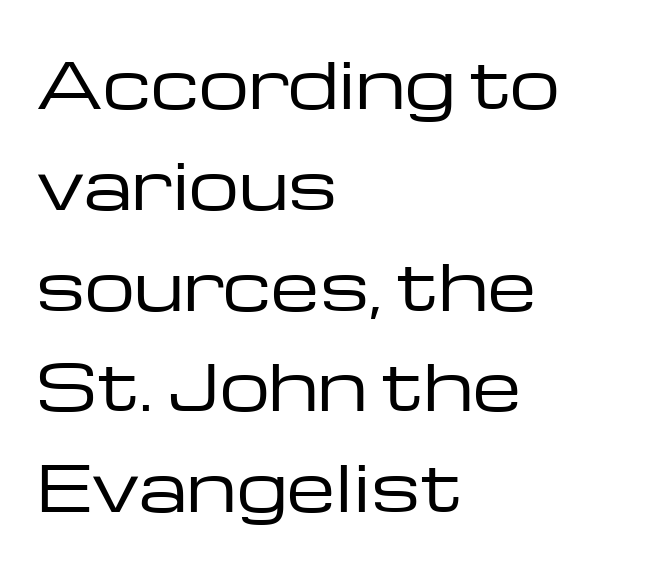
The image shows 63 px regular-weight, wide sans-serif type, upright; set left-aligned, normal line spacing (1.6x), normal letter spacing, not underlined; low stroke contrast and a medium x-height.
